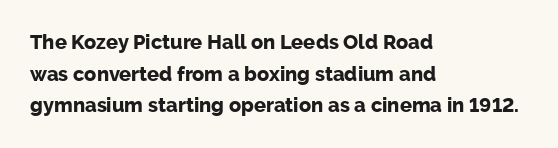
If you drew a line through each stem, it would be perfectly vertical. Nobody drew a line under any word here. A full-strength bold gives these letters their thick strokes. Honestly, the letter spacing is just normal — you wouldn't notice it. Left-aligned paragraph, ragged on the right.
